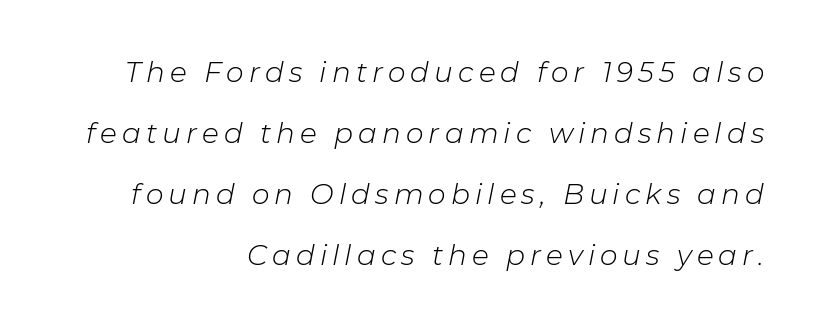
The image shows 28 px light type, italic (leaning right); set right-aligned, loose line spacing (2.18x), not underlined; low stroke contrast and a medium x-height.
